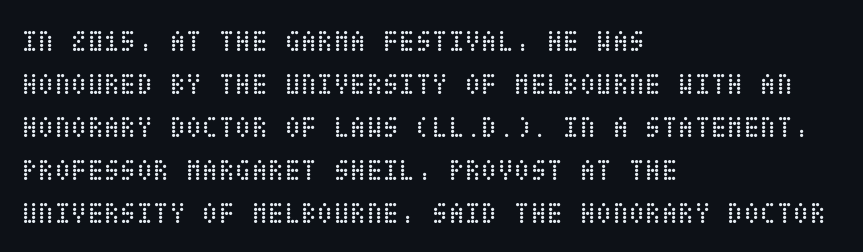
{"italic": "no", "bold": "no", "weight": "regular", "width": "condensed", "stroke_contrast": "low", "x_height": "large", "underline": "no", "align": "left", "line_spacing": "normal", "line_spacing_ratio": 1.43, "letter_spacing": "normal", "letter_spacing_em": 0.0, "glyph_px": 30}
